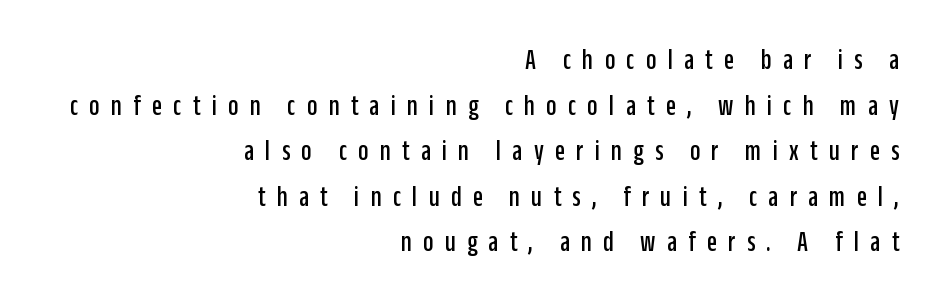
The image shows 29 px condensed sans-serif type, upright; set right-aligned, normal line spacing (1.57x), unusually wide letter spacing (+0.39 em), not underlined; low stroke contrast and a large x-height.
